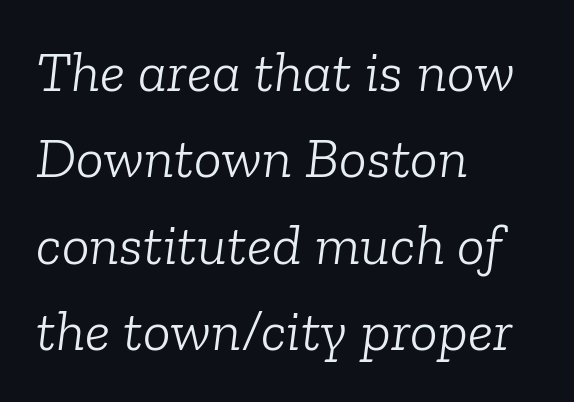
The image shows 58 px light serif type, italic (leaning right); set left-aligned, normal line spacing (1.49x), normal letter spacing, not underlined; low stroke contrast and a medium x-height.
